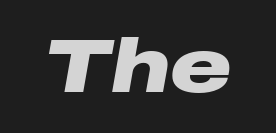
Q: Is the text bold? A: Yes.
Q: Is the text italic (slanted)? A: Yes, it leans right by about 10 degrees.
Q: Is the text underlined? A: No.
Q: Is the spacing between letters normal or unusually wide? A: Normal.
Q: Width (condensed, normal, or wide)? A: Wide.
Q: Stroke contrast? A: Low.
Q: x-height? A: Medium.
Q: Monospaced? A: No.
